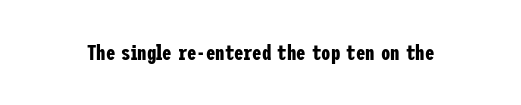
Q: Is the text bold? A: Yes.
Q: Is the text italic (slanted)? A: No, it is upright.
Q: Is the text underlined? A: No.
Q: Is the spacing between letters normal or unusually wide? A: Normal.
